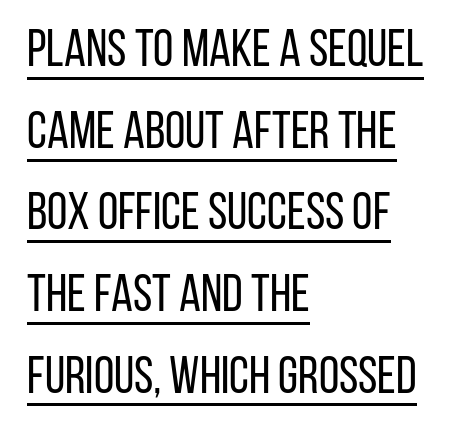
{"serif": "no", "italic": "no", "bold": "no", "weight": "regular", "width": "condensed", "stroke_contrast": "low", "x_height": "large", "monospaced": "no", "underline": "yes", "align": "left", "line_spacing": "normal", "line_spacing_ratio": 1.57, "letter_spacing": "normal", "letter_spacing_em": 0.0, "glyph_px": 52}
